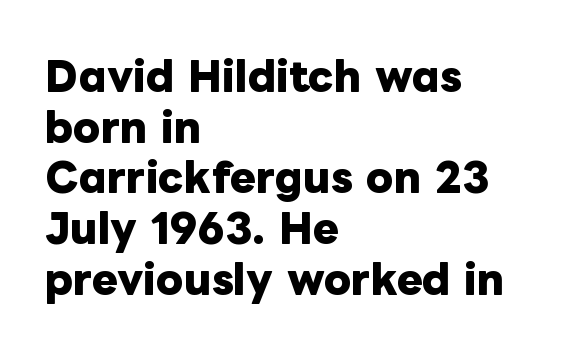
{"italic": "no", "bold": "yes", "weight": "heavy", "width": "normal", "stroke_contrast": "low", "x_height": "medium", "monospaced": "no", "underline": "no", "align": "left", "line_spacing": "normal", "line_spacing_ratio": 1.3, "letter_spacing": "normal", "letter_spacing_em": 0.0, "glyph_px": 39}
